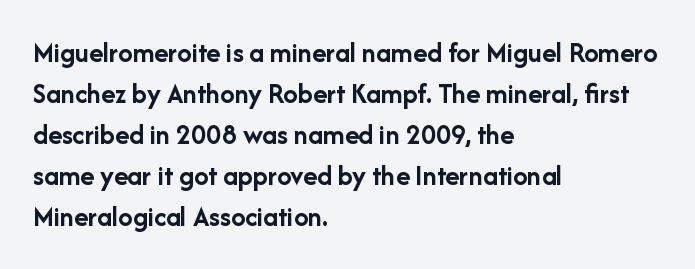
{"serif": "no", "italic": "no", "bold": "yes", "weight": "semibold", "width": "normal", "stroke_contrast": "low", "x_height": "medium", "monospaced": "no", "underline": "no", "align": "left", "line_spacing": "normal", "line_spacing_ratio": 1.41, "letter_spacing": "normal", "letter_spacing_em": 0.0, "glyph_px": 29}
